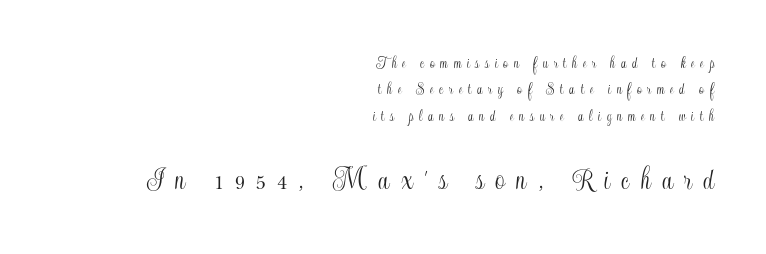
The image shows 34 px condensed type; set right-aligned, normal line spacing (1.55x), unusually wide letter spacing (+0.33 em), not underlined; the second (bottom) block is 2.0x larger; a small x-height.
